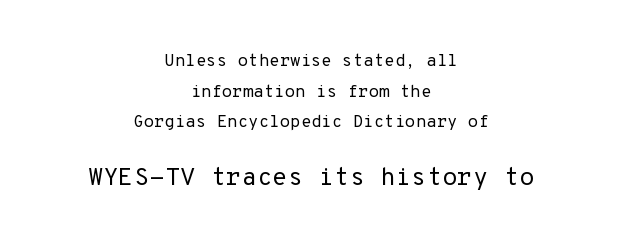
The image shows 25 px text type, upright; set centered, line spacing 1.8x, normal letter spacing, not underlined; the second (bottom) block is 1.47x larger.
